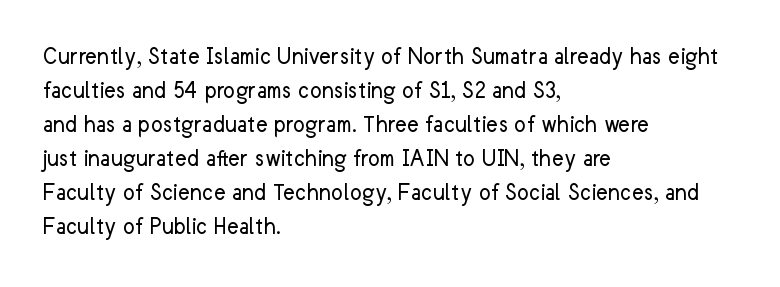
{"italic": "no", "bold": "no", "underline": "no", "align": "left", "line_spacing": "normal", "line_spacing_ratio": 1.36, "letter_spacing": "normal", "letter_spacing_em": 0.0, "glyph_px": 25}
